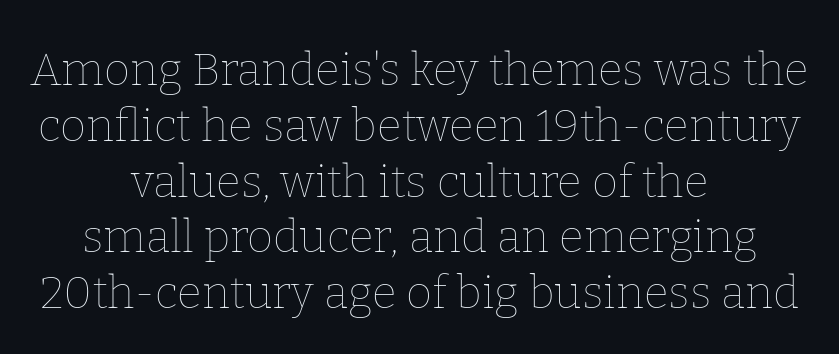
The image shows 45 px thin type, upright; set centered, line spacing 1.24x, normal letter spacing, not underlined; low stroke contrast and a medium x-height.
